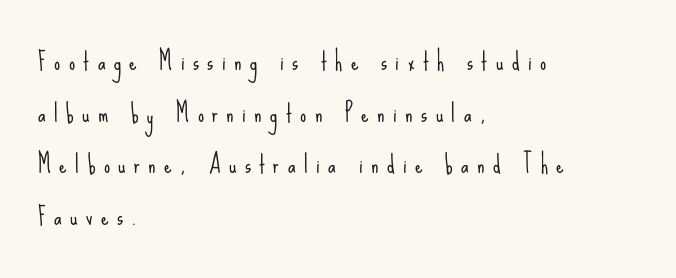
{"italic": "no", "bold": "no", "underline": "no", "align": "left", "line_spacing": "loose", "line_spacing_ratio": 2.15, "letter_spacing": "wide", "letter_spacing_em": 0.35, "glyph_px": 24}
